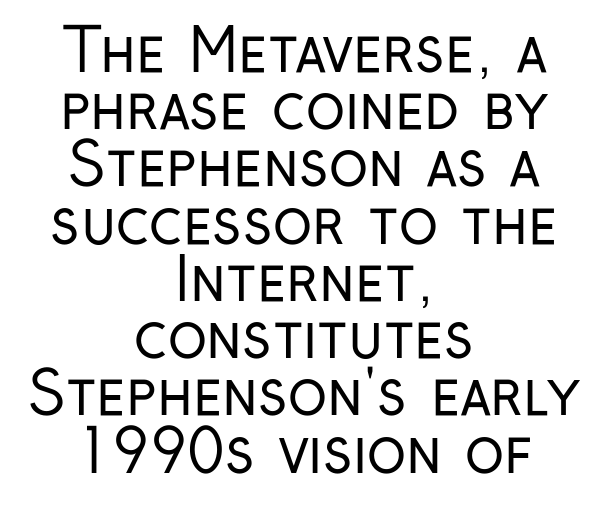
Each stroke keeps to a modest, everyday thickness or less. Designer's note — italics off, roman on. Inter-character spacing is left at the font's built-in metrics. Type style note: lacks serifs. One glance says dense: line gaps are narrower than usual.
